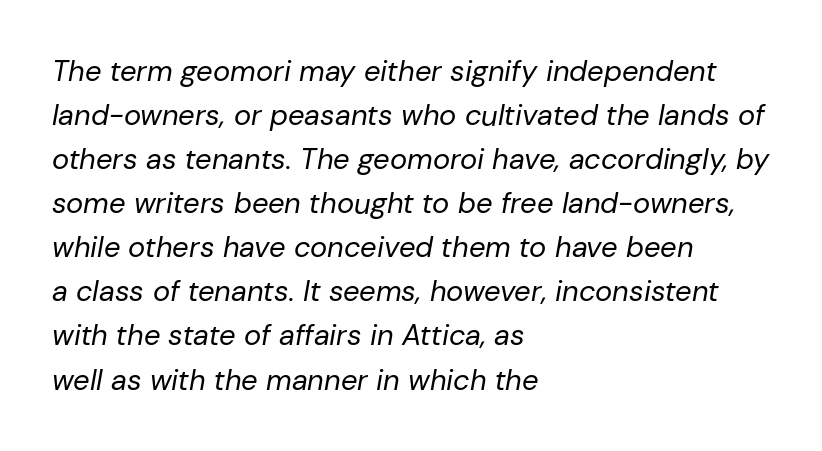
{"italic": "yes", "lean": "right", "slant_degrees": 10, "bold": "no", "weight": "regular", "width": "normal", "stroke_contrast": "low", "x_height": "medium", "monospaced": "no", "underline": "no", "align": "left", "line_spacing": "normal", "line_spacing_ratio": 1.52, "letter_spacing": "normal", "letter_spacing_em": 0.0, "glyph_px": 29}
